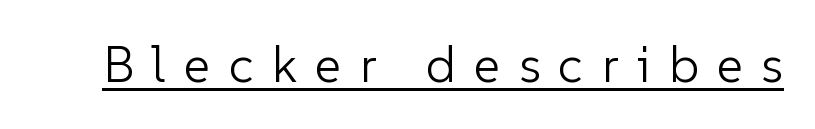
The image shows 51 px light sans-serif type, upright; set unusually wide letter spacing (+0.36 em), underlined; low stroke contrast and a medium x-height.
